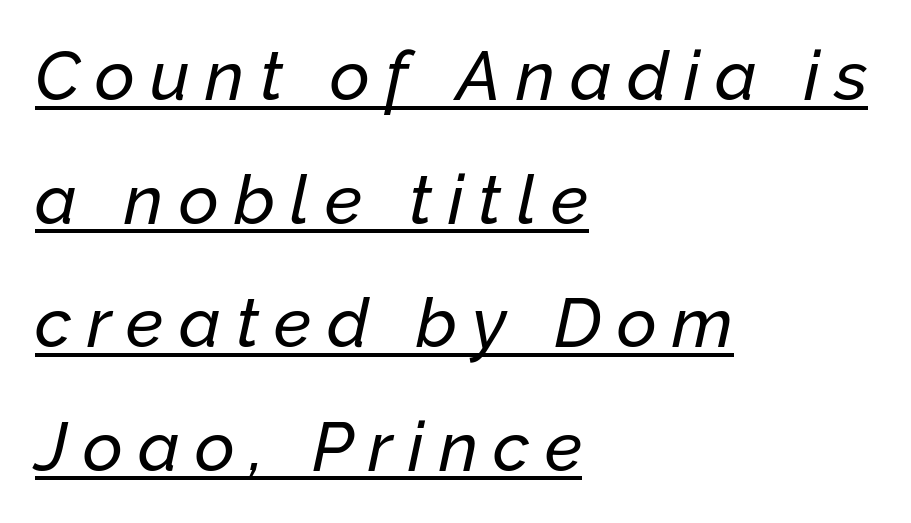
Q: Is the text italic (slanted)? A: Yes, it leans right by about 12 degrees.
Q: Is the text underlined? A: Yes.
Q: How is the paragraph aligned? A: Left-aligned.
Q: Is the spacing between letters normal or unusually wide? A: Unusually wide.
Q: Width (condensed, normal, or wide)? A: Normal.
Q: Stroke contrast? A: Low.
Q: x-height? A: Medium.
Q: Monospaced? A: No.
